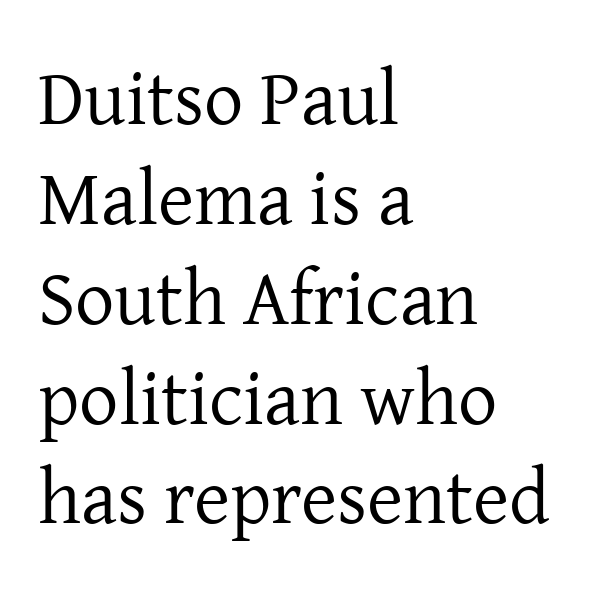
Q: Is the text bold? A: No.
Q: Is the text italic (slanted)? A: No, it is upright.
Q: Is the typeface a serif or a sans-serif typeface? A: Serif.
Q: Is the text underlined? A: No.
Q: How is the paragraph aligned? A: Left-aligned.
Q: Is the spacing between letters normal or unusually wide? A: Normal.
Q: Is the spacing between lines tight, normal or loose? A: Normal.
Q: Width (condensed, normal, or wide)? A: Normal.
Q: Stroke contrast? A: Low.
Q: x-height? A: Medium.
Q: Monospaced? A: No.
